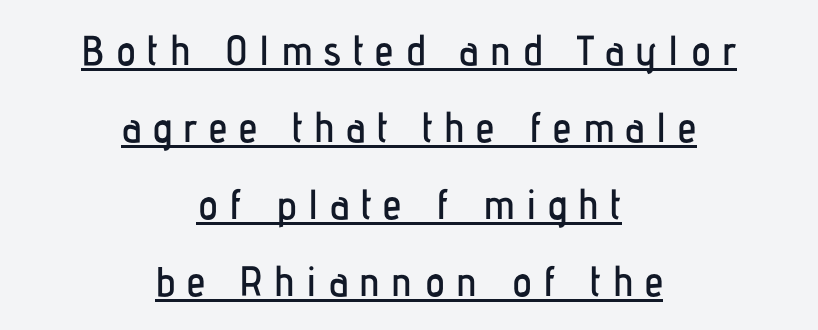
{"serif": "no", "italic": "no", "width": "condensed", "stroke_contrast": "low", "x_height": "medium", "monospaced": "no", "underline": "yes", "align": "center", "line_spacing_ratio": 1.83, "letter_spacing": "wide", "letter_spacing_em": 0.27, "glyph_px": 42}
